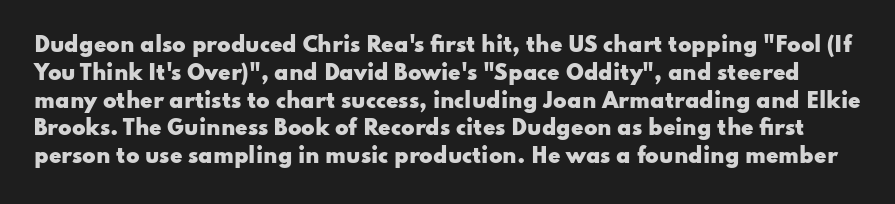
The letterforms sit shoulder to shoulder at normal distance. Every character sits straight up, as roman type does. Descender tails drop into unmarked territory. Bold? Absolutely — the strokes are thick and heavy. A normal amount of white space separates one row of letters from the next.
